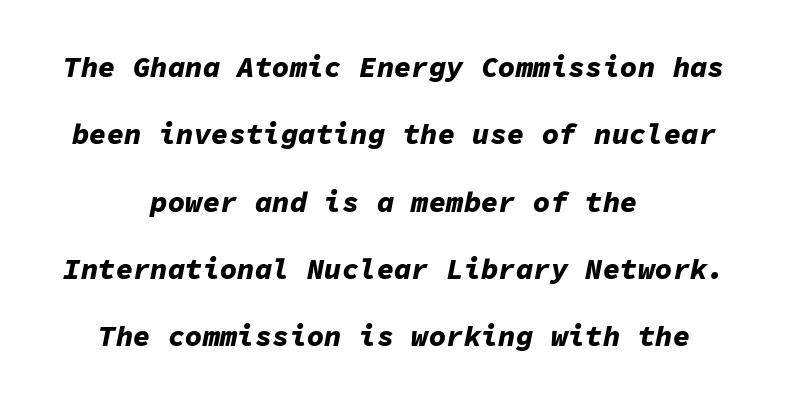
How heavy is the stroke? Heavy — this is a bold. This sample uses plain, unmodified letter spacing. You could count columns in this text — the font is strictly monospaced. The baseline area is clear.
